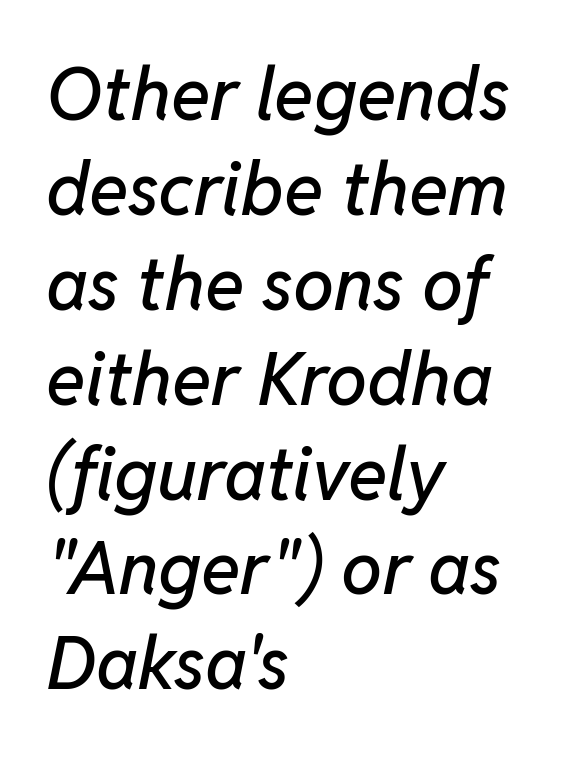
{"italic": "yes", "lean": "right", "slant_degrees": 11, "width": "normal", "stroke_contrast": "low", "x_height": "medium", "monospaced": "no", "underline": "no", "align": "left", "line_spacing": "normal", "line_spacing_ratio": 1.3, "letter_spacing": "normal", "letter_spacing_em": 0.0, "glyph_px": 73}
